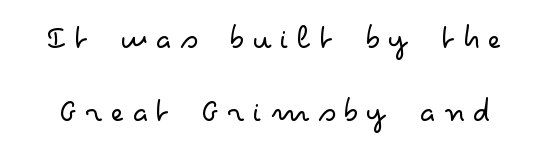
The image shows 36 px light, wide sans-serif type, upright; set loose line spacing (2.04x), unusually wide letter spacing (+0.21 em), not underlined; low stroke contrast and a small x-height.
